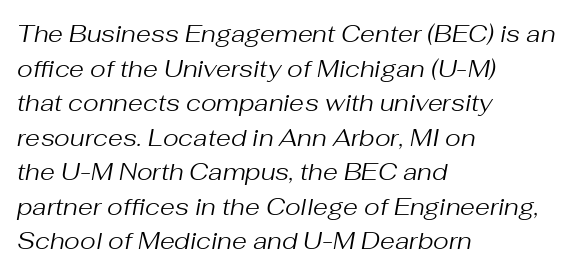
The face used here has a pronounced slope to its letters. Where is the straight margin? On the left. Regular leading. The font is comparable to plain body text, perhaps lighter.
